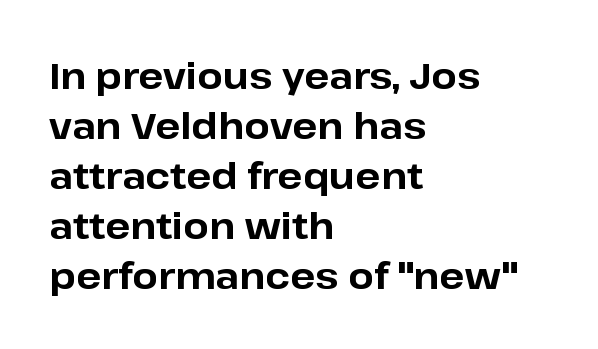
The image shows 37 px bold sans-serif type, upright; set left-aligned, normal line spacing (1.35x), normal letter spacing, not underlined; low stroke contrast and a medium x-height.
